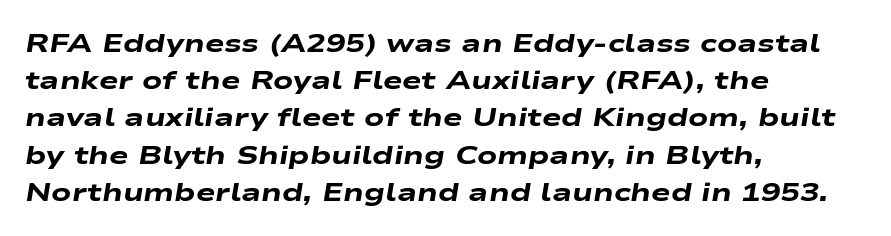
{"italic": "yes", "lean": "right", "slant_degrees": 9, "bold": "yes", "underline": "no", "align": "left", "line_spacing": "normal", "line_spacing_ratio": 1.43, "letter_spacing": "normal", "letter_spacing_em": 0.0, "glyph_px": 26}
